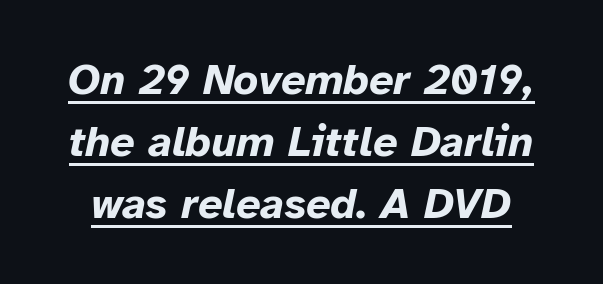
{"italic": "yes", "lean": "right", "slant_degrees": 12, "bold": "yes", "weight": "bold", "width": "normal", "stroke_contrast": "low", "x_height": "medium", "monospaced": "no", "underline": "yes", "line_spacing": "normal", "line_spacing_ratio": 1.44, "letter_spacing": "normal", "letter_spacing_em": 0.0, "glyph_px": 43}
